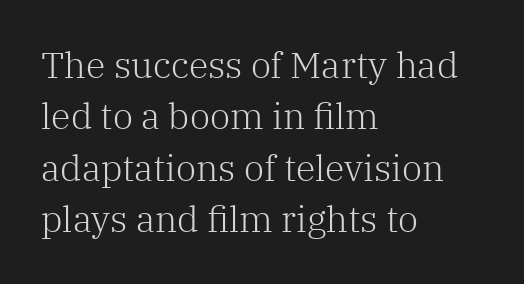
The image shows 36 px light serif type, upright; set left-aligned, normal line spacing (1.43x), normal letter spacing, not underlined; low stroke contrast and a medium x-height.
